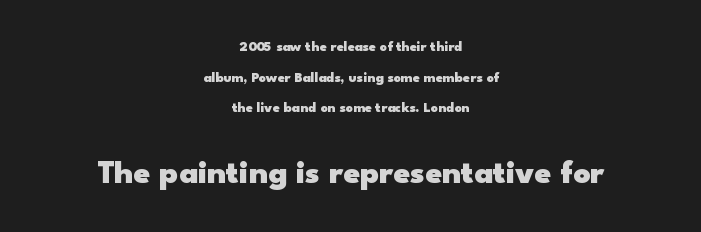
Letter spacing: default. In CSS terms this would be text-align: center. Check where the strokes stop: nothing finishes them off — pure sans. Proportional: the letters do not fall into vertical columns.
